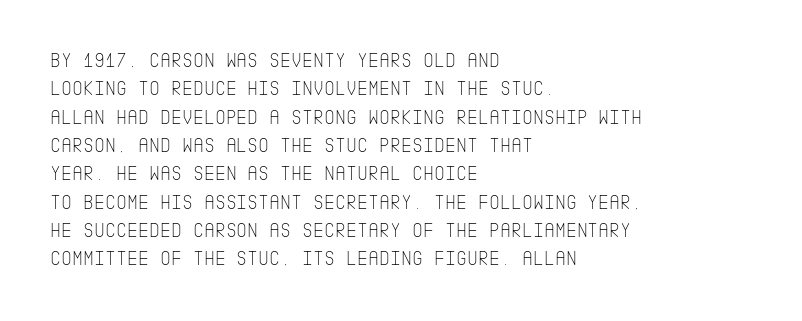
Q: Is the text bold? A: No.
Q: Is the text italic (slanted)? A: No, it is upright.
Q: Is the text underlined? A: No.
Q: How is the paragraph aligned? A: Left-aligned.
Q: Is the spacing between letters normal or unusually wide? A: Normal.
Q: Is the spacing between lines tight, normal or loose? A: Normal.
